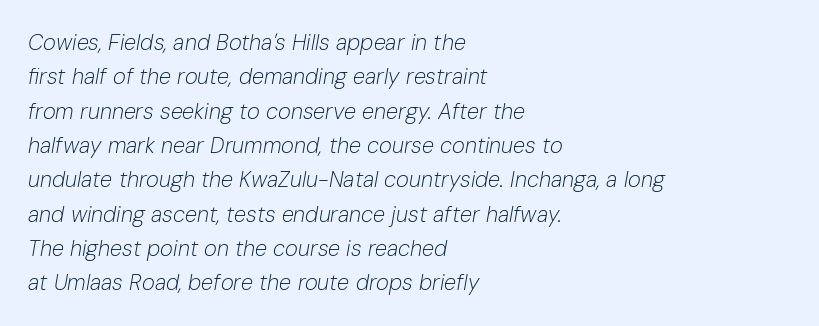
Q: Is the text bold? A: No.
Q: Is the text italic (slanted)? A: Yes, it leans right by about 10 degrees.
Q: Is the text underlined? A: No.
Q: How is the paragraph aligned? A: Left-aligned.
Q: Is the spacing between letters normal or unusually wide? A: Normal.
Q: Is the spacing between lines tight, normal or loose? A: Normal.
